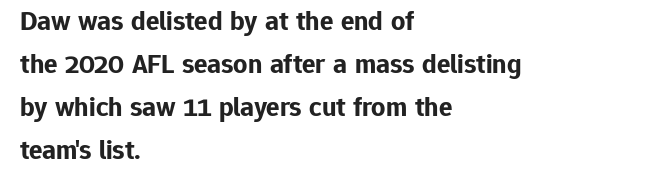
The image shows 28 px bold sans-serif type, upright; set left-aligned, normal line spacing (1.54x), normal letter spacing, not underlined; low stroke contrast and a medium x-height.
